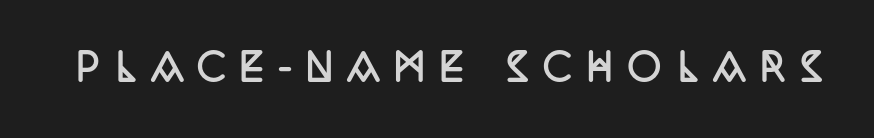
Here the designer chose a conventional face with non-uniform glyph widths. The horizontal fit of the characters is loose and conspicuously gappy. Look at the stroke-to-counter ratio: heavy, a bold. Old-style or modern, the face here clearly has serifs.
